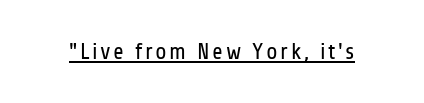
Q: Is the text bold? A: No.
Q: Is the text italic (slanted)? A: No, it is upright.
Q: Is the text underlined? A: Yes.
